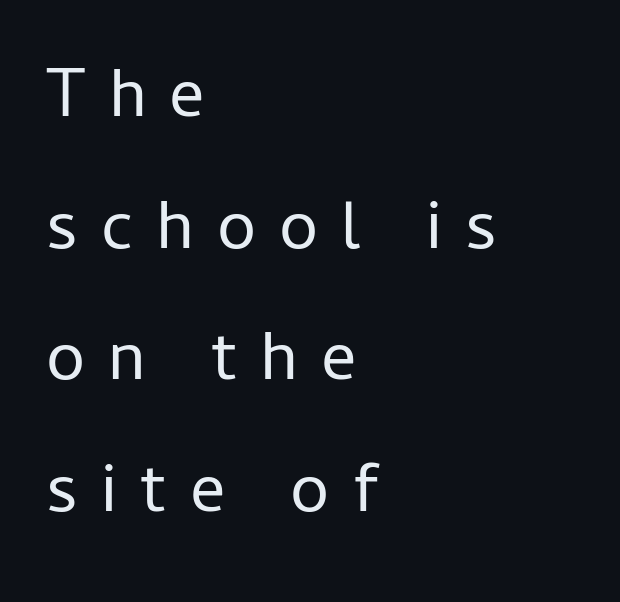
These glyphs show unthickened strokes, regular width or finer. Unlike a traditional serif, this face leaves its strokes unadorned. This rendering widens character spacing well past its baseline value. These lines stack with their left ends in a neat column. Check under the words: just untouched page. Posture: upright roman.
